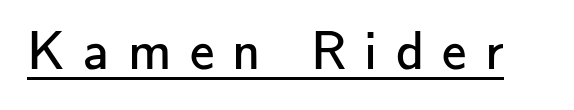
A sans-serif font was chosen for this passage. Like a heading marked for emphasis, these lines bear an underscore. A typesetter would call this proportional, since set widths differ per character. Each word looks stretched out because of the extra space between its letters. The specimen reads as upright at a glance.
